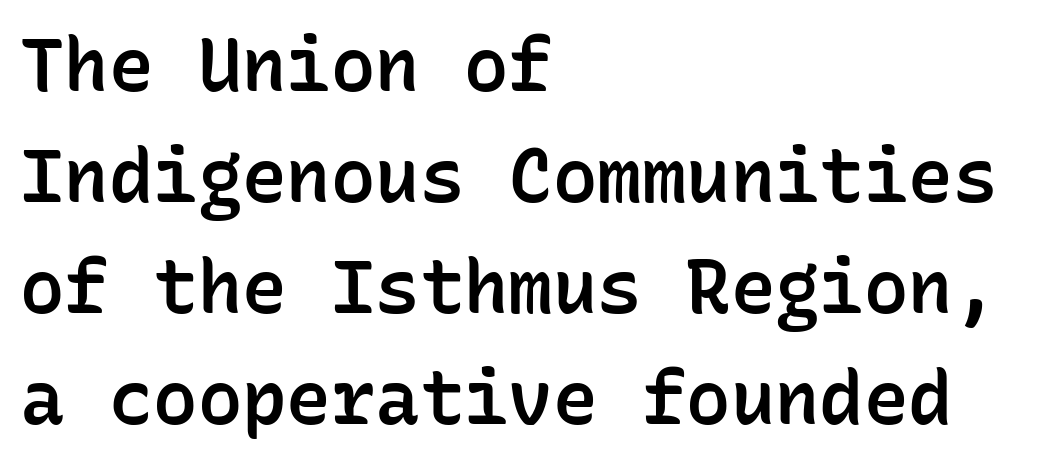
The image shows 74 px semibold sans-serif type, upright, monospaced; set left-aligned, normal line spacing (1.5x), normal letter spacing, not underlined; low stroke contrast and a medium x-height.
